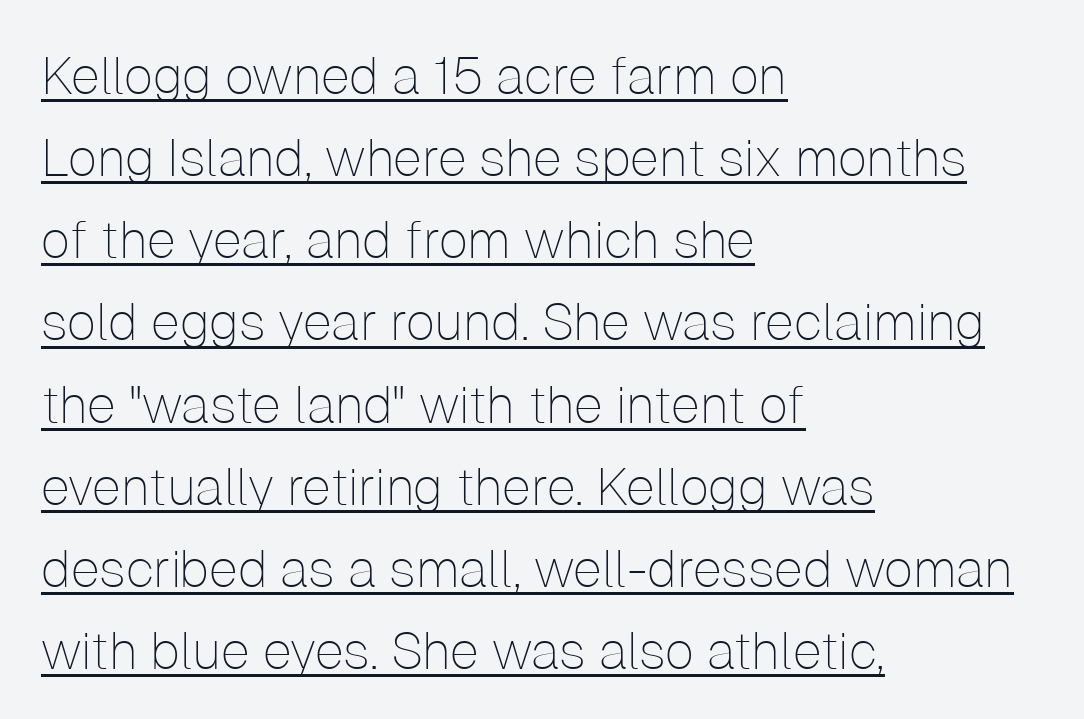
Q: Is the text bold? A: No.
Q: Is the text italic (slanted)? A: No, it is upright.
Q: Is the typeface a serif or a sans-serif typeface? A: Sans-serif.
Q: Is the text underlined? A: Yes.
Q: How is the paragraph aligned? A: Left-aligned.
Q: Is the spacing between letters normal or unusually wide? A: Normal.
Q: Is the spacing between lines tight, normal or loose? A: Normal.
Q: Width (condensed, normal, or wide)? A: Normal.
Q: Stroke contrast? A: Low.
Q: x-height? A: Medium.
Q: Monospaced? A: No.
